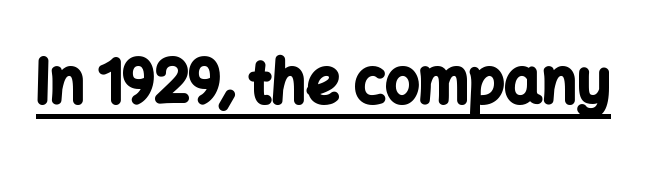
A typographer would call this underscored text. The face used here is rendered with its standard letterfit. The font's upright variant was chosen for this text. Students, this is bold: see how much ink each stroke carries. Is this a sans? Yes — the strokes have no serifs.
